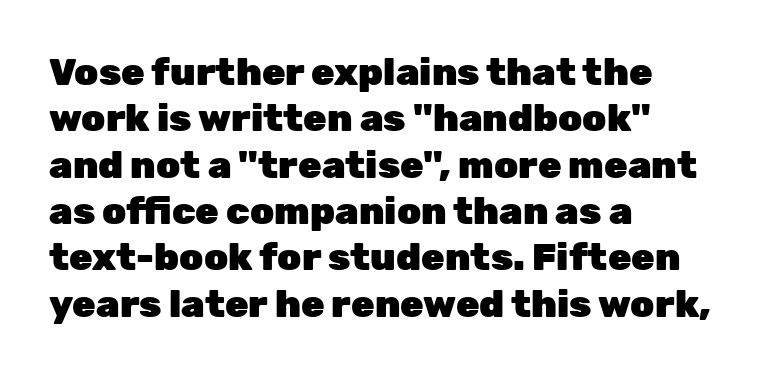
The passage is arranged the way most books set body copy — flush left. Looks like regular typesetting: each glyph gets only the width it needs. You could call the tracking neutral — neither tight nor loose. The words here are not underlined.
